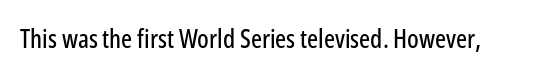
{"italic": "no", "underline": "no", "letter_spacing": "normal", "letter_spacing_em": 0.0, "glyph_px": 26}
